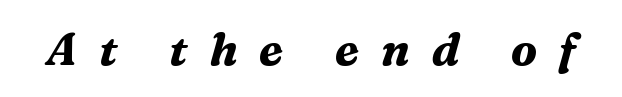
The image shows 45 px bold serif type, italic (leaning right); set unusually wide letter spacing (+0.48 em), not underlined; medium stroke contrast and a medium x-height.
